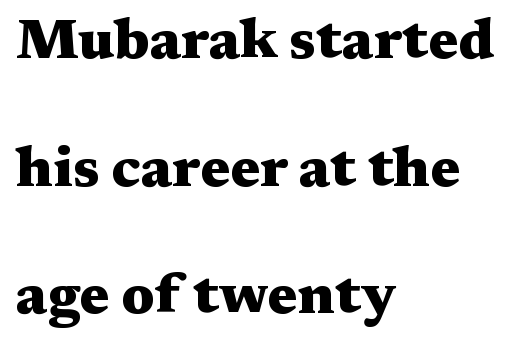
The image shows 56 px heavy, wide serif type, upright; set left-aligned, loose line spacing (2.28x), normal letter spacing, not underlined; medium stroke contrast and a medium x-height.
